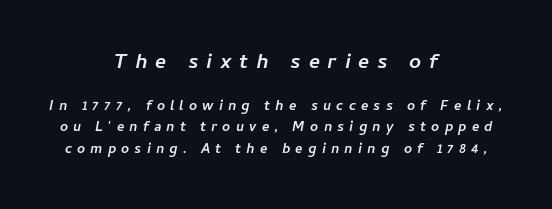
Q: Is the text bold? A: Yes.
Q: Is the text italic (slanted)? A: Yes, it leans right by about 11 degrees.
Q: Is the text underlined? A: No.
Q: How is the paragraph aligned? A: Centered.
Q: Is the spacing between letters normal or unusually wide? A: Unusually wide.
Q: Is the spacing between lines tight, normal or loose? A: Normal.
Q: Which block of text is set in a larger size, the first (top) or the second (bottom)? A: The first (top) one.
